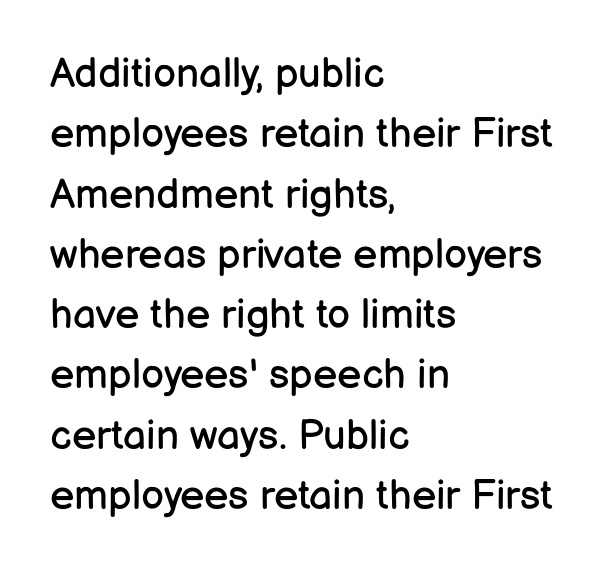
Vertical strokes here are truly vertical. Decoration check: the copy has no underline. The line-height multiplier appears to be the usual default. Each word holds together tightly as a unit, with standard inter-letter gaps.
